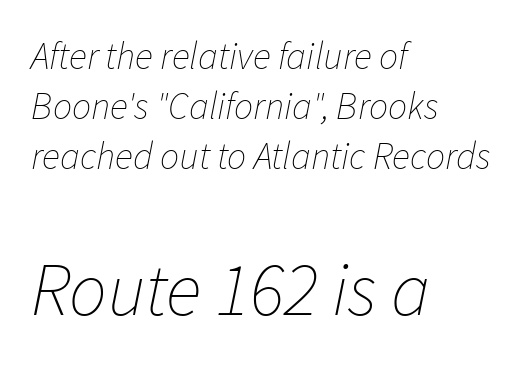
The image shows 75 px thin type, italic (leaning right); set left-aligned, normal line spacing (1.32x), normal letter spacing, not underlined; the second (bottom) block is 1.97x larger; low stroke contrast and a medium x-height.
